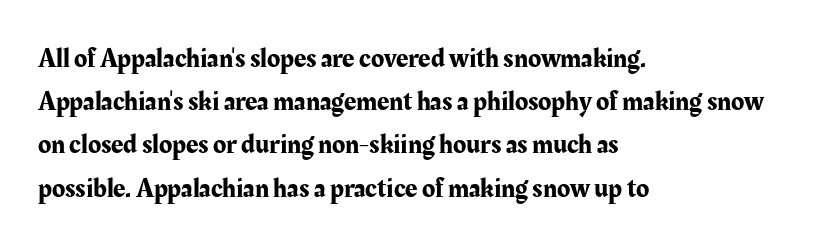
Q: Is the text italic (slanted)? A: No, it is upright.
Q: Is the text underlined? A: No.
Q: How is the paragraph aligned? A: Left-aligned.
Q: Is the spacing between letters normal or unusually wide? A: Normal.
Q: Is the spacing between lines tight, normal or loose? A: Normal.
